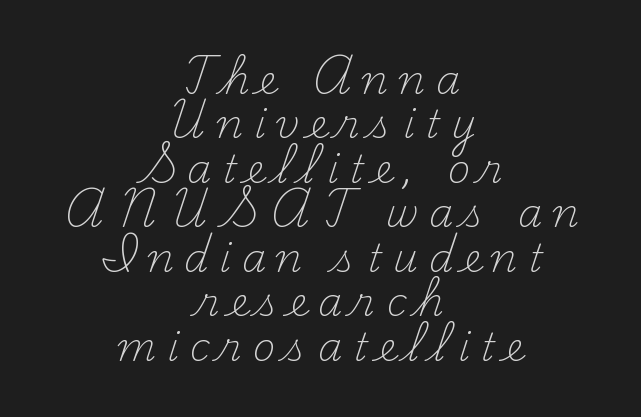
The foot of each line stays bare and open. Nothing heavy about these letters — not bold at all. Is the letter spacing exaggerated? Yes — the characters are pushed far apart. Note the varied advance widths — an 'i' is clearly narrower than an 'm'.
